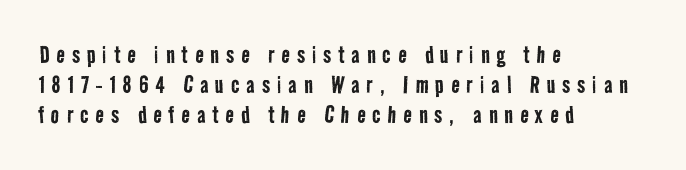
Q: Is the text bold? A: No.
Q: Is the typeface a serif or a sans-serif typeface? A: Sans-serif.
Q: Is the text underlined? A: No.
Q: How is the paragraph aligned? A: Left-aligned.
Q: Is the spacing between letters normal or unusually wide? A: Unusually wide.
Q: Is the spacing between lines tight, normal or loose? A: Tight.
Q: Width (condensed, normal, or wide)? A: Condensed.
Q: Stroke contrast? A: Low.
Q: x-height? A: Medium.
Q: Monospaced? A: No.
